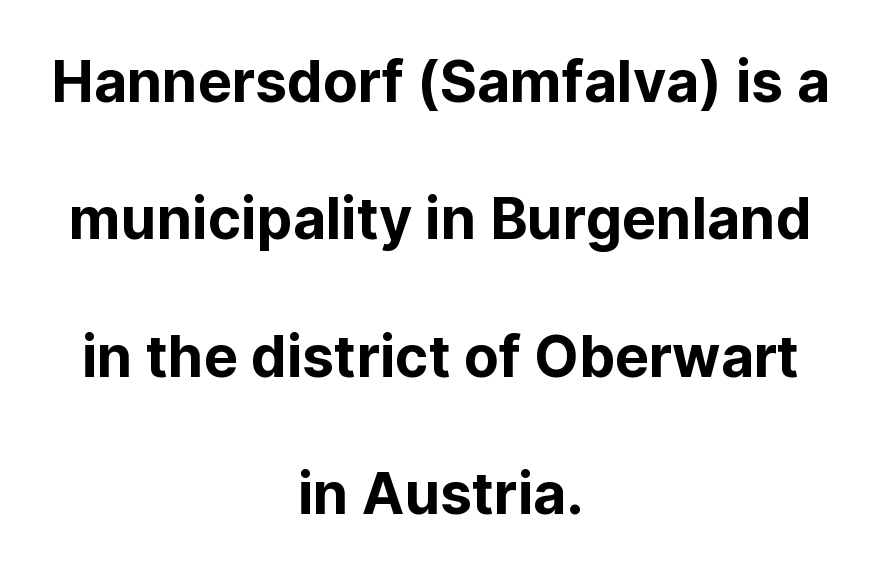
{"serif": "no", "italic": "no", "width": "normal", "stroke_contrast": "low", "x_height": "medium", "monospaced": "no", "underline": "no", "align": "center", "line_spacing": "loose", "line_spacing_ratio": 2.41, "letter_spacing": "normal", "letter_spacing_em": 0.0, "glyph_px": 57}
